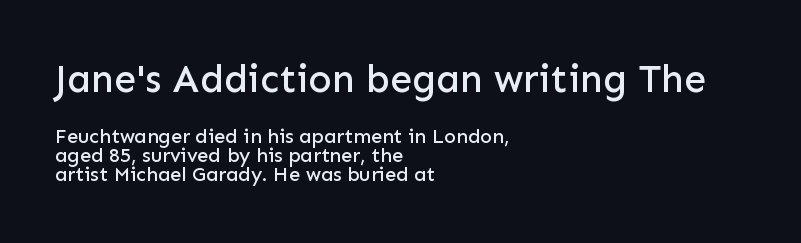
The image shows 39 px sans-serif type, upright; set left-aligned, tight line spacing (0.96x), normal letter spacing, not underlined; the first (top) block is 1.95x larger; low stroke contrast and a medium x-height.
